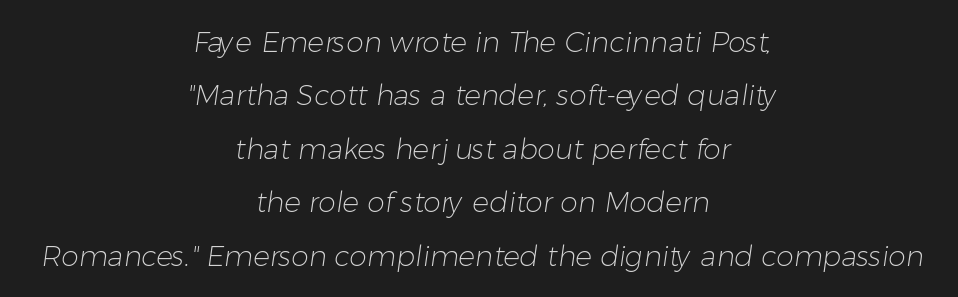
The image shows 28 px light sans-serif type; set centered, loose line spacing (1.91x), normal letter spacing, not underlined; low stroke contrast and a medium x-height.
